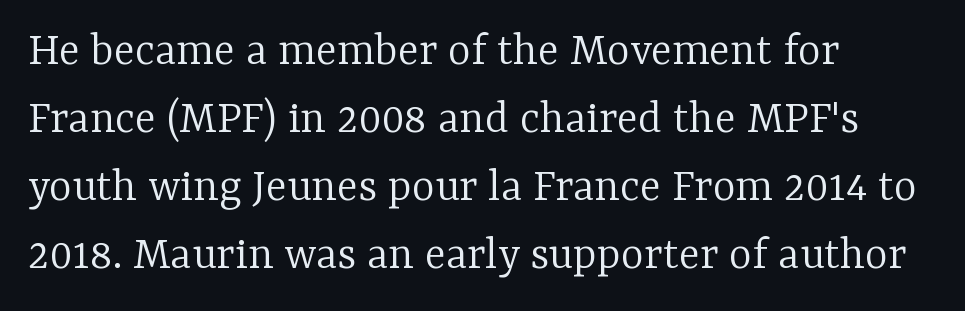
The image shows 49 px light serif type, upright; set left-aligned, normal line spacing (1.39x), normal letter spacing, not underlined; low stroke contrast and a medium x-height.
